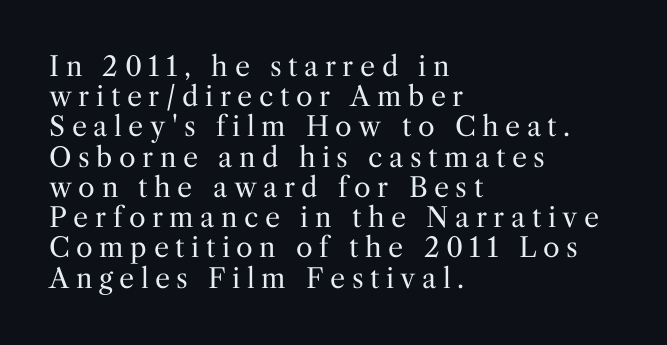
The letterforms stand isolated, each surrounded by extra space. Just letters on the line, the space beneath them empty. You can tell it's not italic because the verticals are truly vertical. If you measured baseline to baseline, you'd find a short distance. Casual observation: everything's shoved over to the left.
